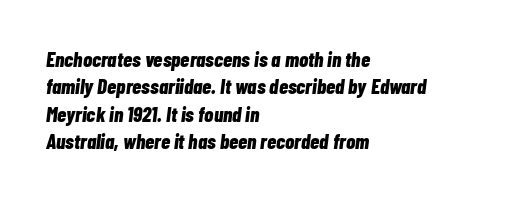
The image shows 21 px bold type, italic (leaning right); set left-aligned, normal line spacing (1.3x), normal letter spacing, not underlined.
